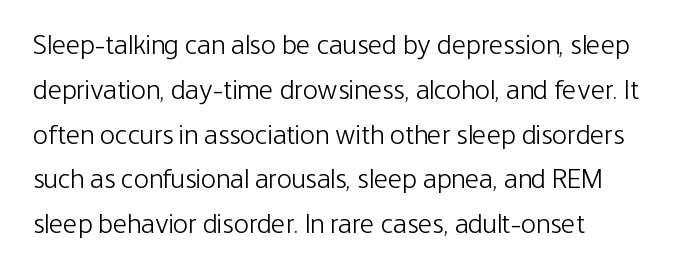
Q: Is the text bold? A: No.
Q: Is the text italic (slanted)? A: No, it is upright.
Q: Is the typeface a serif or a sans-serif typeface? A: Sans-serif.
Q: Is the text underlined? A: No.
Q: How is the paragraph aligned? A: Left-aligned.
Q: Is the spacing between letters normal or unusually wide? A: Normal.
Q: Is the spacing between lines tight, normal or loose? A: Normal.
Q: Width (condensed, normal, or wide)? A: Condensed.
Q: Stroke contrast? A: Low.
Q: x-height? A: Medium.
Q: Monospaced? A: No.
